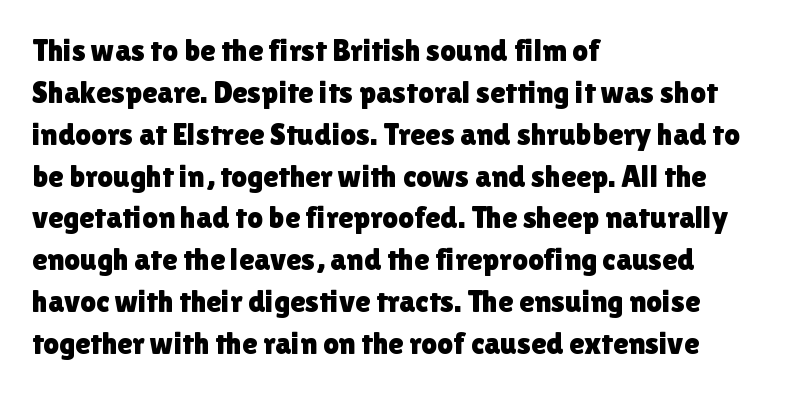
{"serif": "no", "italic": "no", "width": "normal", "x_height": "medium", "monospaced": "no", "underline": "no", "align": "left", "line_spacing": "normal", "line_spacing_ratio": 1.35, "letter_spacing": "normal", "letter_spacing_em": 0.0, "glyph_px": 31}
